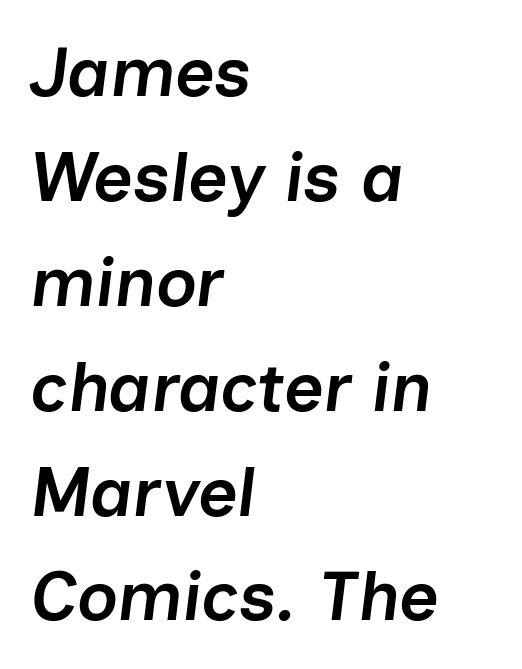
The image shows 69 px semibold type, italic (leaning right); set left-aligned, normal line spacing (1.52x), normal letter spacing, not underlined; low stroke contrast and a medium x-height.
